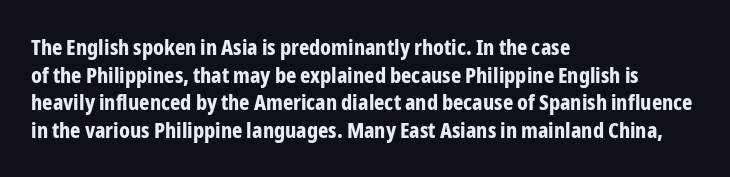
The image shows 22 px bold type, upright; set left-aligned, normal line spacing (1.26x), normal letter spacing, not underlined.
